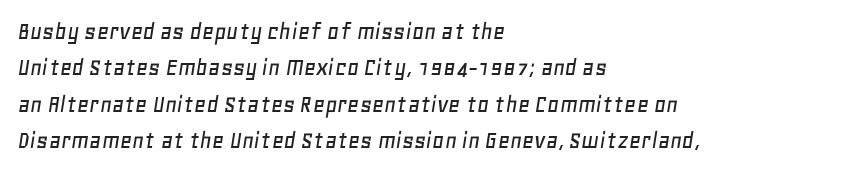
Emphasis-style slanted type is in use. These lines stack with their left ends in a neat column. Students, observe: this is what conventionally led text looks like. Short note: letters normally spaced. Has an underline been added? It has not.
